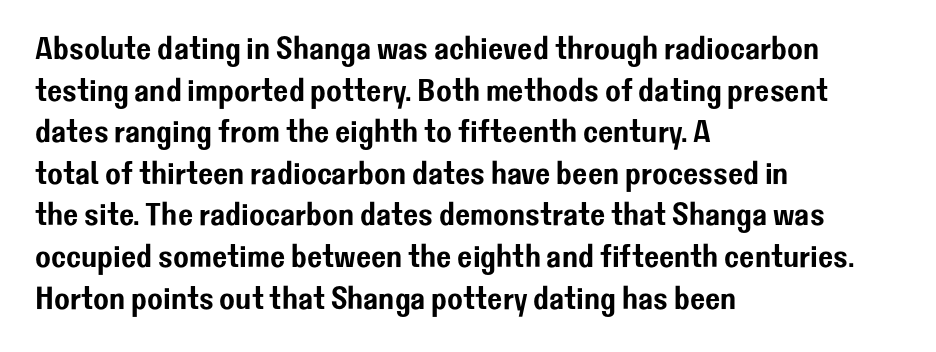
The image shows 32 px sans-serif type, upright; set left-aligned, normal line spacing (1.3x), normal letter spacing, not underlined; low stroke contrast and a medium x-height.
